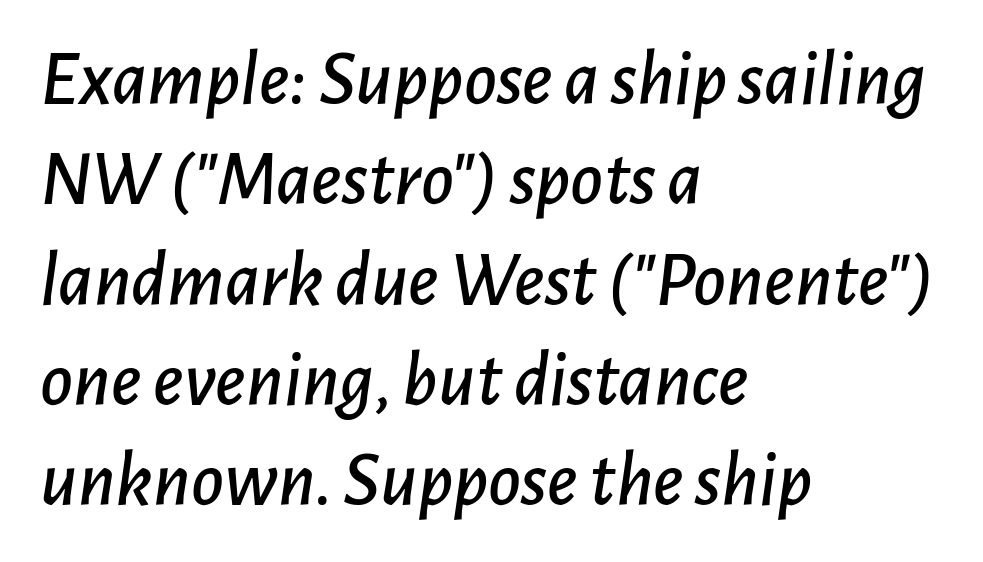
{"italic": "yes", "lean": "right", "slant_degrees": 7, "width": "normal", "stroke_contrast": "low", "x_height": "medium", "monospaced": "no", "underline": "no", "align": "left", "line_spacing": "normal", "line_spacing_ratio": 1.27, "letter_spacing": "normal", "letter_spacing_em": 0.0, "glyph_px": 79}
